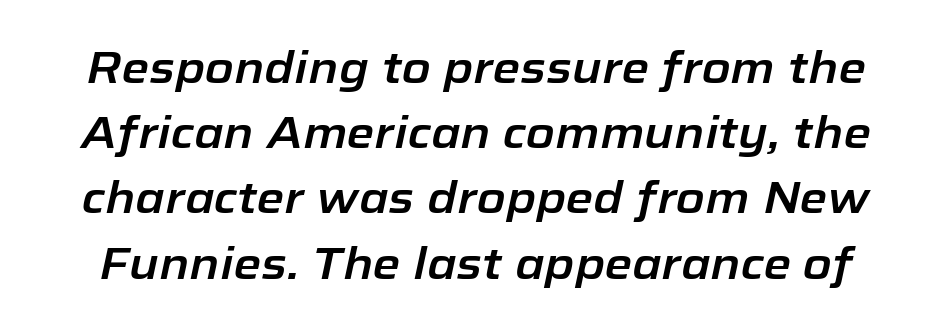
{"italic": "yes", "lean": "right", "slant_degrees": 12, "width": "normal", "stroke_contrast": "low", "x_height": "medium", "monospaced": "no", "underline": "no", "line_spacing": "normal", "line_spacing_ratio": 1.45, "letter_spacing": "normal", "letter_spacing_em": 0.0, "glyph_px": 45}
